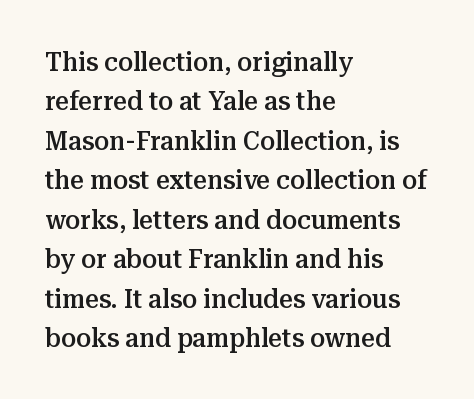
The line texture is even and compact thanks to regular tracking. The vertical gap from one line to the next is medium. It's the straight-up-and-down kind of type. I'd describe the lettering as semibold — firm but not a full bold. Layout note: lines flush left. Words float on clear page, feet unadorned.
